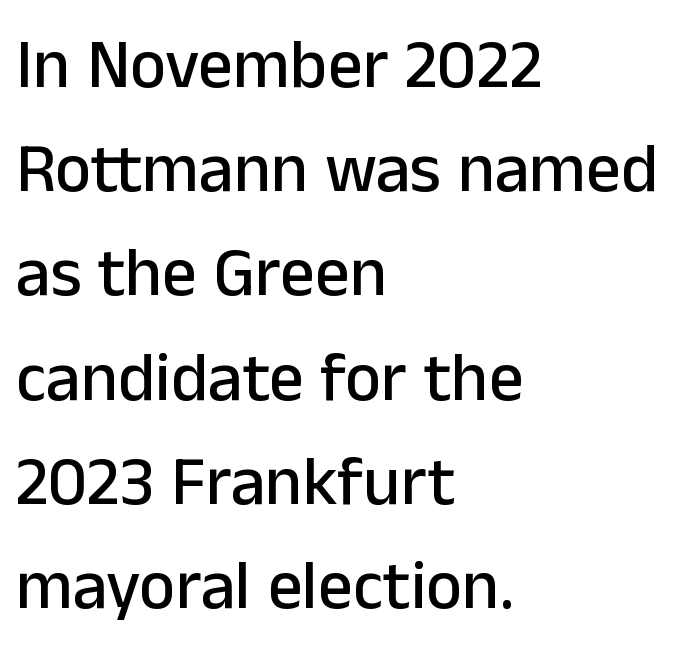
The image shows 69 px sans-serif type, upright; set left-aligned, normal line spacing (1.51x), normal letter spacing, not underlined; low stroke contrast and a medium x-height.
